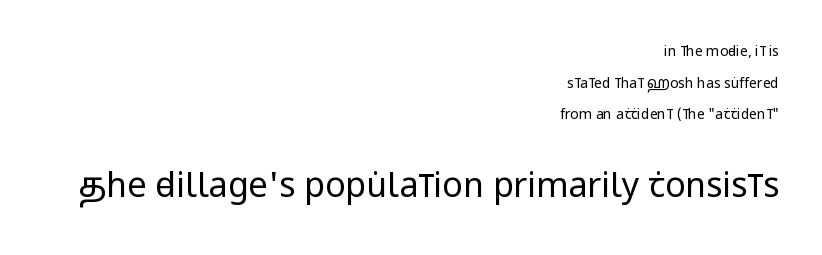
Q: Is the text bold? A: No.
Q: Is the text italic (slanted)? A: No, it is upright.
Q: Is the typeface a serif or a sans-serif typeface? A: Sans-serif.
Q: Is the text underlined? A: No.
Q: How is the paragraph aligned? A: Right-aligned.
Q: Is the spacing between letters normal or unusually wide? A: Normal.
Q: Is the spacing between lines tight, normal or loose? A: Loose.
Q: Which block of text is set in a larger size, the first (top) or the second (bottom)? A: The second (bottom) one.
Q: Width (condensed, normal, or wide)? A: Condensed.
Q: Stroke contrast? A: Low.
Q: x-height? A: Large.
Q: Monospaced? A: No.
